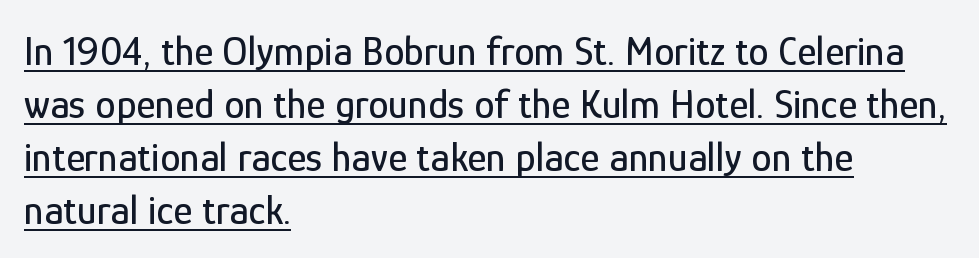
The rendering uses natural spacing where letterforms have individual widths. The typesetter has applied underlining to the passage shown. Posture: straight, roman, zero tilt. Where is the straight margin? On the left. Regarding serifs, this sample does without them. Spacing between characters is what you'd get straight out of the box.
